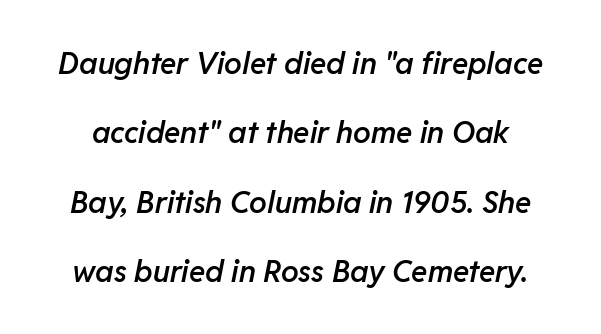
{"italic": "yes", "lean": "right", "slant_degrees": 11, "bold": "semi", "weight": "semibold", "width": "normal", "stroke_contrast": "low", "x_height": "medium", "monospaced": "no", "underline": "no", "line_spacing": "loose", "line_spacing_ratio": 2.31, "letter_spacing": "normal", "letter_spacing_em": 0.0, "glyph_px": 30}
